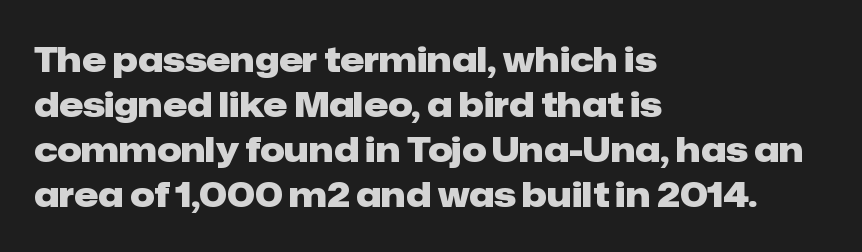
The image shows 34 px heavy sans-serif type, upright; set left-aligned, normal line spacing (1.32x), normal letter spacing, not underlined; low stroke contrast and a medium x-height.
